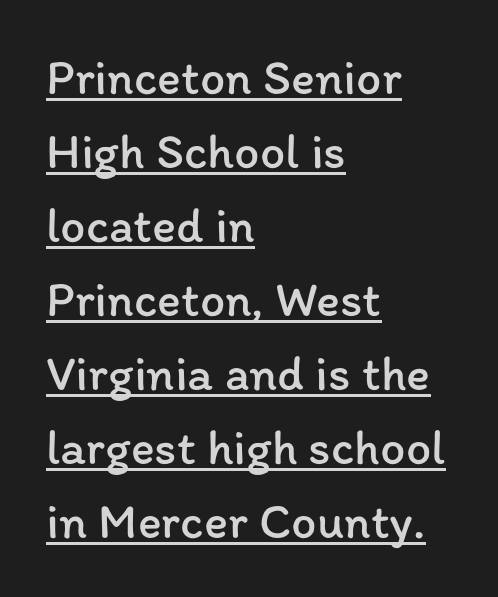
{"italic": "no", "bold": "no", "weight": "regular", "width": "normal", "stroke_contrast": "low", "x_height": "medium", "monospaced": "no", "underline": "yes", "align": "left", "line_spacing": "normal", "line_spacing_ratio": 1.48, "letter_spacing": "normal", "letter_spacing_em": 0.0, "glyph_px": 50}
